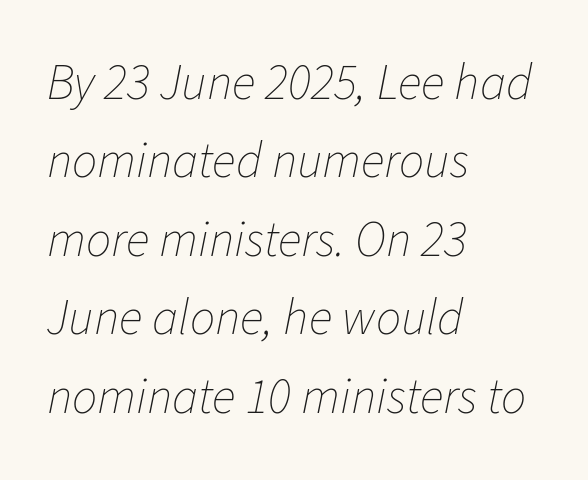
Bold? No — there's no thickening of the strokes. The passage shown is typed in a proportional face where columns would drift. Just letters on the line, the space beneath them empty. An italicized treatment has been applied to the whole sample.
